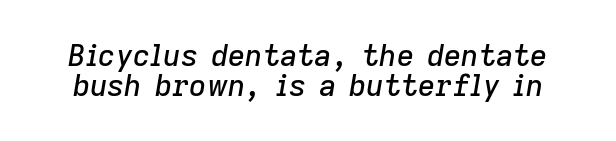
The image shows 30 px text type, italic (leaning right); set tight line spacing (0.99x), normal letter spacing, not underlined; low stroke contrast and a medium x-height.
